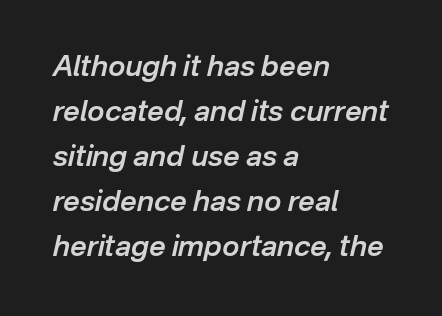
{"italic": "yes", "lean": "right", "slant_degrees": 12, "bold": "semi", "weight": "semibold", "width": "normal", "stroke_contrast": "low", "x_height": "medium", "monospaced": "no", "underline": "no", "align": "left", "line_spacing": "normal", "line_spacing_ratio": 1.55, "letter_spacing": "normal", "letter_spacing_em": 0.0, "glyph_px": 29}
